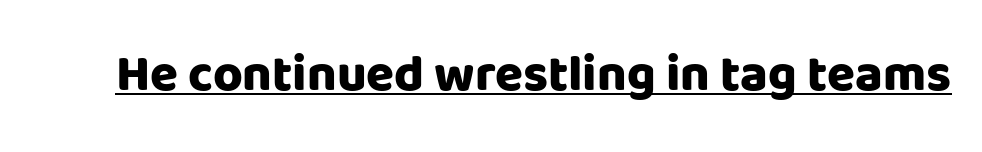
The image shows 51 px heavy sans-serif type, upright; set normal letter spacing, underlined; low stroke contrast and a large x-height.
